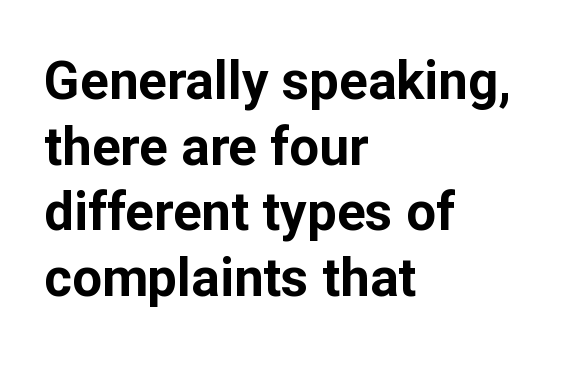
{"serif": "no", "italic": "no", "bold": "yes", "weight": "bold", "width": "normal", "stroke_contrast": "low", "x_height": "medium", "monospaced": "no", "underline": "no", "align": "left", "line_spacing_ratio": 1.24, "letter_spacing": "normal", "letter_spacing_em": 0.0, "glyph_px": 53}
